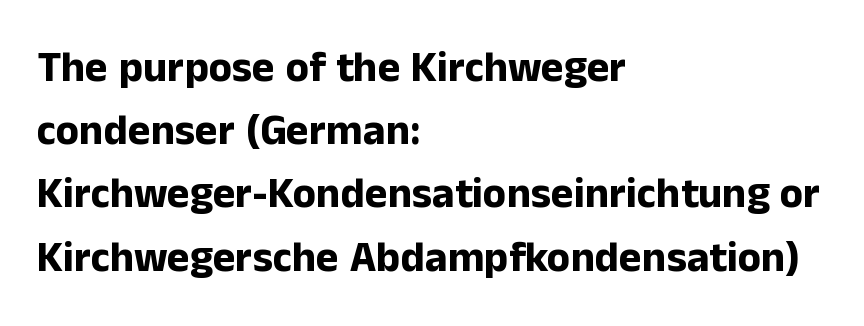
The image shows 43 px bold sans-serif type, upright; set left-aligned, normal line spacing (1.47x), normal letter spacing, not underlined; low stroke contrast and a medium x-height.
